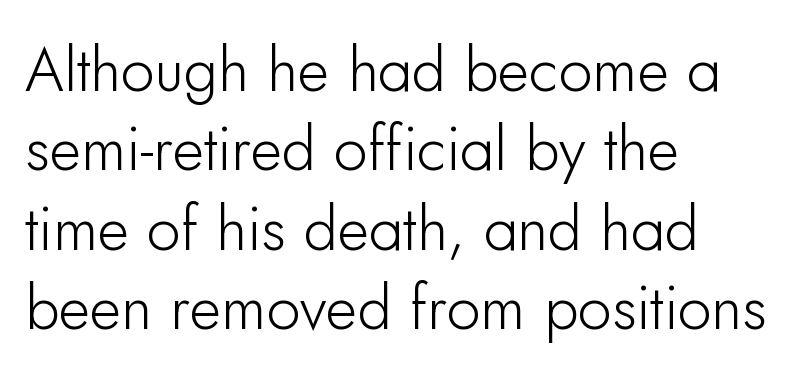
Q: Is the text italic (slanted)? A: No, it is upright.
Q: Is the typeface a serif or a sans-serif typeface? A: Sans-serif.
Q: Is the text underlined? A: No.
Q: How is the paragraph aligned? A: Left-aligned.
Q: Is the spacing between letters normal or unusually wide? A: Normal.
Q: Is the spacing between lines tight, normal or loose? A: Normal.
Q: Width (condensed, normal, or wide)? A: Normal.
Q: Stroke contrast? A: Low.
Q: x-height? A: Small.
Q: Monospaced? A: No.
